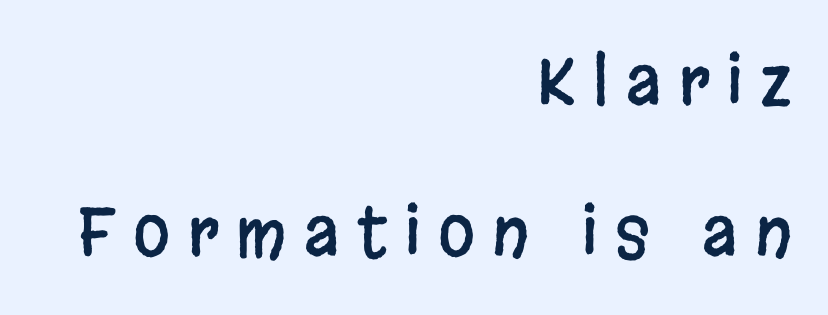
Caption: expanded tracking, letters set apart. Unmarked baselines from the first word to the last. Vertical spacing — loose. Rendered with straight, roman letterforms. The rag falls on the left side of this text block. Type style note: lacks serifs.
